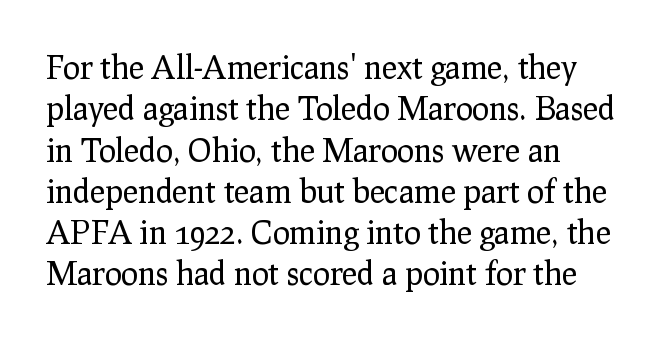
{"serif": "yes", "italic": "no", "bold": "no", "weight": "regular", "width": "normal", "stroke_contrast": "low", "x_height": "medium", "monospaced": "no", "underline": "no", "align": "left", "line_spacing": "normal", "line_spacing_ratio": 1.29, "letter_spacing": "normal", "letter_spacing_em": 0.0, "glyph_px": 32}
